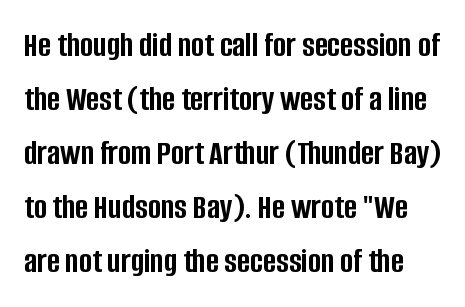
Q: Is the text bold? A: Yes.
Q: Is the text italic (slanted)? A: No, it is upright.
Q: Is the typeface a serif or a sans-serif typeface? A: Sans-serif.
Q: Is the text underlined? A: No.
Q: Is the spacing between letters normal or unusually wide? A: Normal.
Q: Is the spacing between lines tight, normal or loose? A: Normal.
Q: Width (condensed, normal, or wide)? A: Condensed.
Q: Stroke contrast? A: Low.
Q: x-height? A: Large.
Q: Monospaced? A: No.
